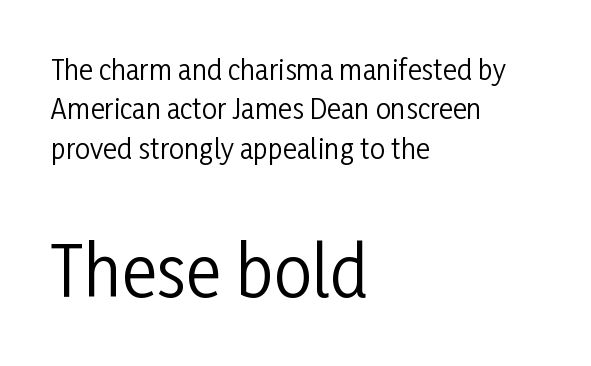
{"serif": "no", "italic": "no", "bold": "no", "weight": "regular", "width": "condensed", "stroke_contrast": "low", "x_height": "medium", "monospaced": "no", "underline": "no", "align": "left", "line_spacing": "normal", "line_spacing_ratio": 1.46, "letter_spacing": "normal", "letter_spacing_em": 0.0, "larger_block": "second", "size_ratio": 2.52, "glyph_px": 68}
